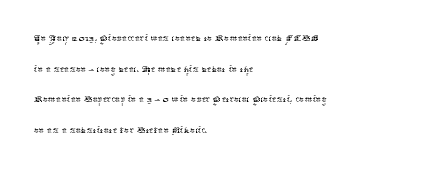
The letters look calm and open, with moderate or lighter stems. Descenders are the only things crossing below the line. Left-aligned paragraph, ragged on the right. Short note: letters normally spaced.
